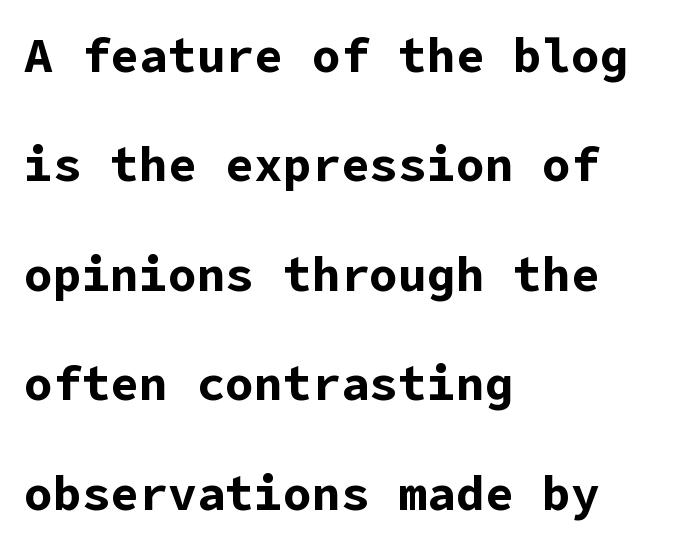
{"serif": "no", "italic": "no", "bold": "yes", "weight": "bold", "width": "normal", "stroke_contrast": "low", "x_height": "medium", "underline": "no", "align": "left", "line_spacing": "loose", "line_spacing_ratio": 2.28, "letter_spacing": "normal", "letter_spacing_em": 0.0, "glyph_px": 48}
